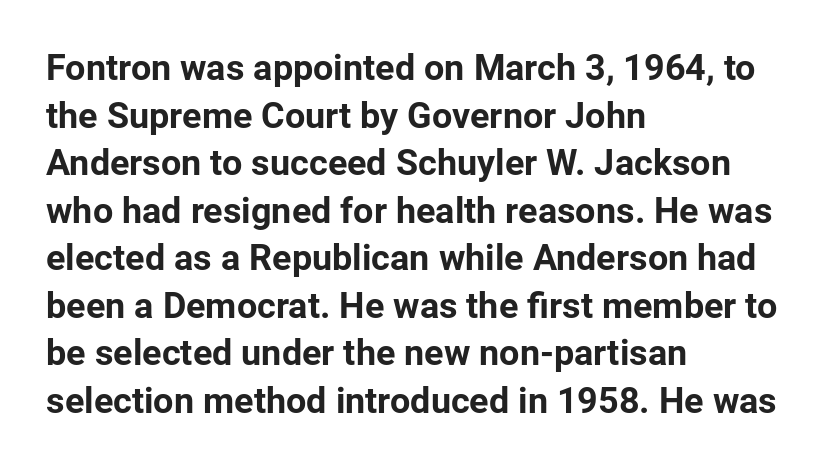
Q: Is the text bold? A: Yes.
Q: Is the text italic (slanted)? A: No, it is upright.
Q: Is the typeface a serif or a sans-serif typeface? A: Sans-serif.
Q: Is the text underlined? A: No.
Q: How is the paragraph aligned? A: Left-aligned.
Q: Is the spacing between letters normal or unusually wide? A: Normal.
Q: Is the spacing between lines tight, normal or loose? A: Normal.
Q: Width (condensed, normal, or wide)? A: Normal.
Q: Stroke contrast? A: Low.
Q: x-height? A: Medium.
Q: Monospaced? A: No.
